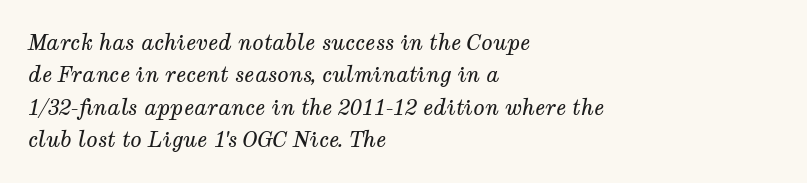
{"italic": "yes", "lean": "right", "slant_degrees": 12, "bold": "no", "underline": "no", "align": "left", "line_spacing": "normal", "line_spacing_ratio": 1.54, "letter_spacing": "normal", "letter_spacing_em": 0.0, "glyph_px": 21}
